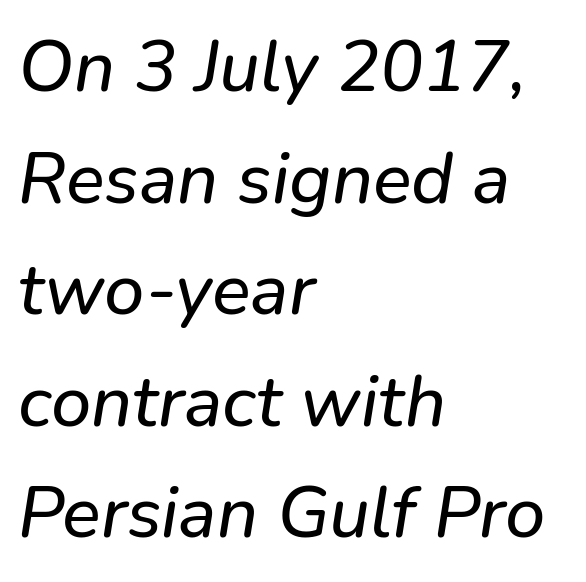
The image shows 72 px text type, italic (leaning right); set left-aligned, normal line spacing (1.55x), normal letter spacing, not underlined; low stroke contrast and a medium x-height.
